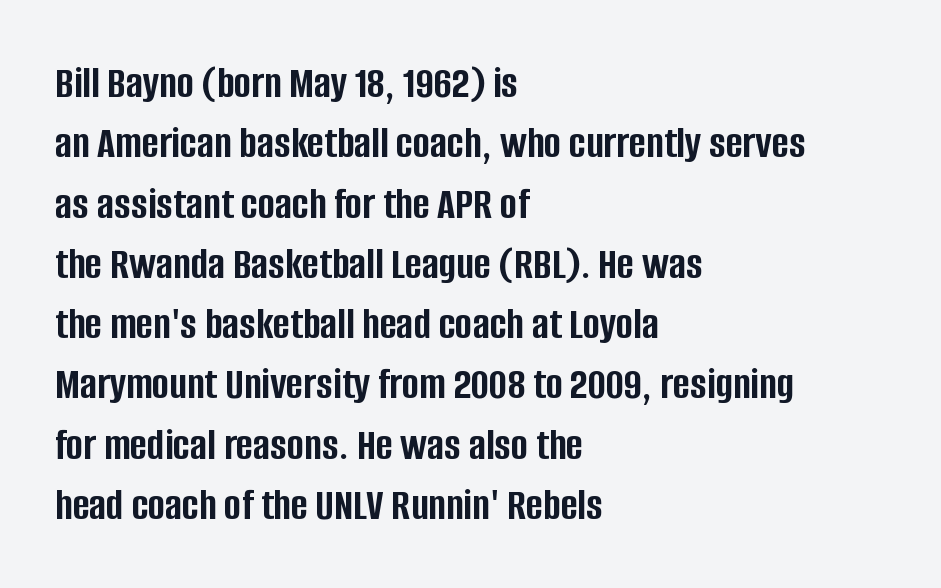
The image shows 46 px semibold, condensed sans-serif type, upright; set left-aligned, normal line spacing (1.31x), normal letter spacing, not underlined; low stroke contrast and a large x-height.
